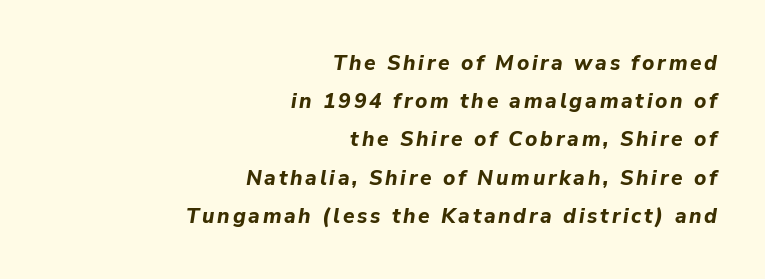
{"italic": "yes", "lean": "right", "slant_degrees": 9, "bold": "yes", "underline": "no", "align": "right", "line_spacing_ratio": 1.82, "glyph_px": 21}
